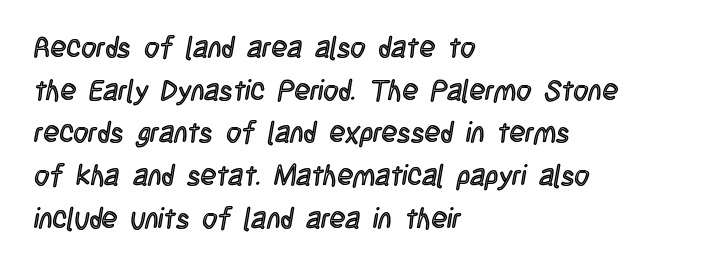
This sample uses plain, unmodified letter spacing. Evenly set lines give the paragraph a standard silhouette. Spacing verdict: proportional, widths tailored to each character. These lines are set flush left with a ragged right edge. Quick note: underline off.
